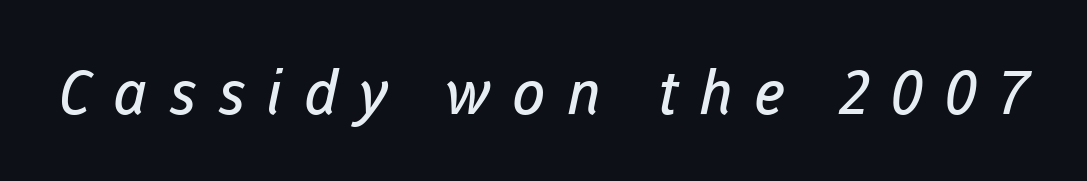
The tracking reads as deliberately expanded to a designer's eye. Weight: regular or lighter. Note the varied advance widths — an 'i' is clearly narrower than an 'm'. The space directly below the letters is spotless. The text was rendered using a sans face with plain stroke endings.
